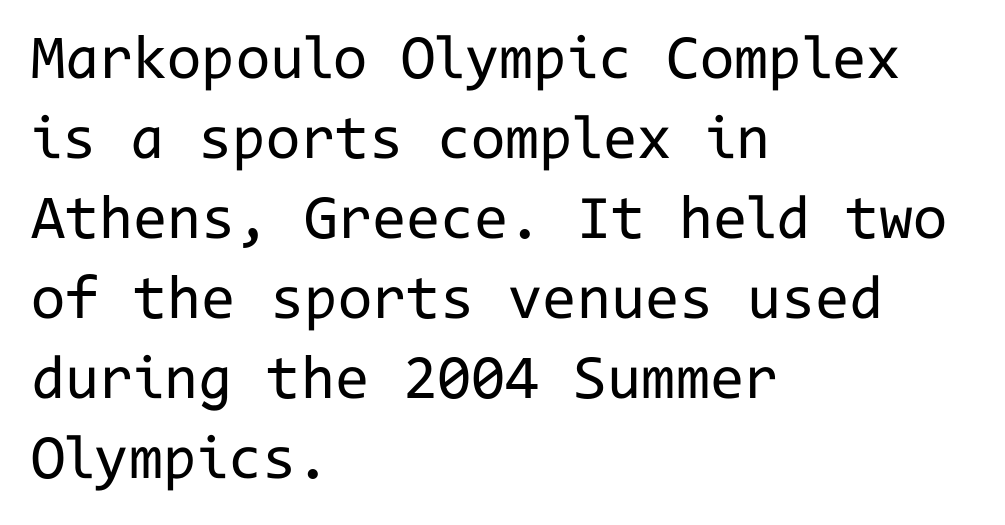
Short and long lines alike share a common starting point at left. Regarding serifs, this sample does without them. The words here are not underlined. No heavy texture on the line: the type isn't bold. How are the letters spaced? Ordinarily, with no added tracking.
